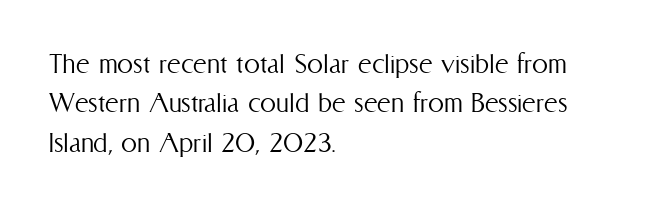
{"italic": "no", "bold": "no", "weight": "light", "width": "condensed", "stroke_contrast": "medium", "x_height": "medium", "monospaced": "no", "underline": "no", "align": "left", "line_spacing_ratio": 1.23, "letter_spacing": "normal", "letter_spacing_em": 0.0, "glyph_px": 32}
